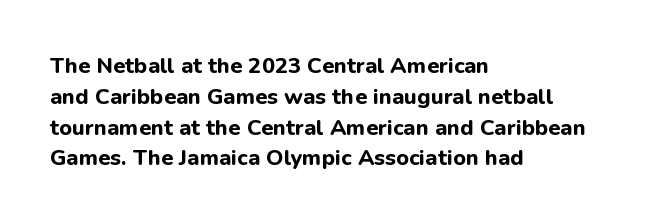
The image shows 22 px bold type, upright; set left-aligned, normal line spacing (1.4x), normal letter spacing, not underlined.
